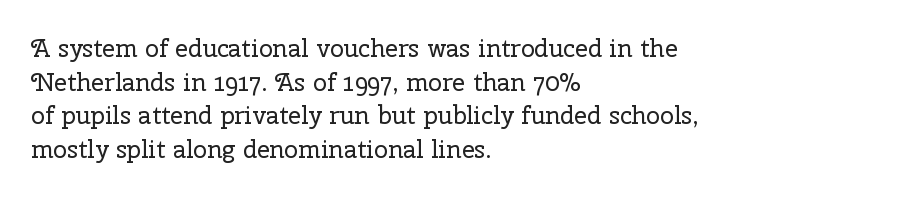
{"italic": "no", "bold": "no", "underline": "no", "align": "left", "line_spacing": "normal", "line_spacing_ratio": 1.35, "letter_spacing": "normal", "letter_spacing_em": 0.0, "glyph_px": 25}
